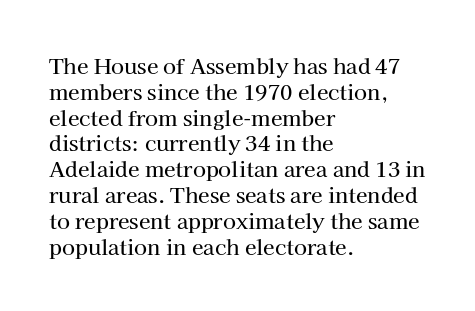
The image shows 21 px text type, upright; set left-aligned, line spacing 1.23x, normal letter spacing, not underlined.
